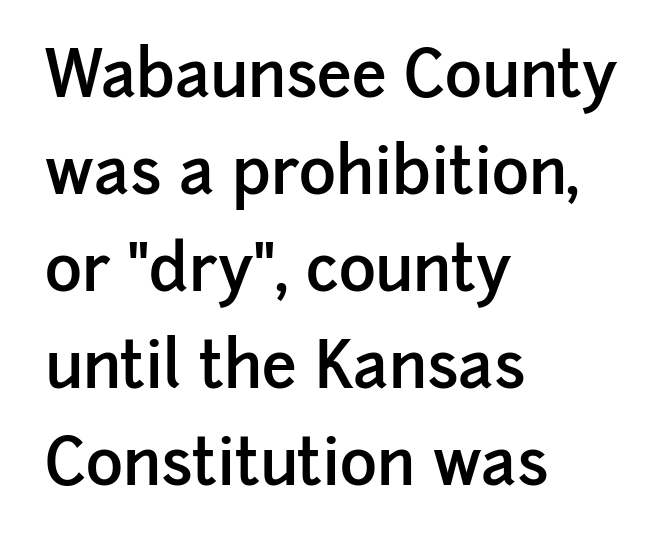
The image shows 63 px semibold sans-serif type, upright; set left-aligned, normal line spacing (1.54x), normal letter spacing, not underlined; low stroke contrast and a medium x-height.
